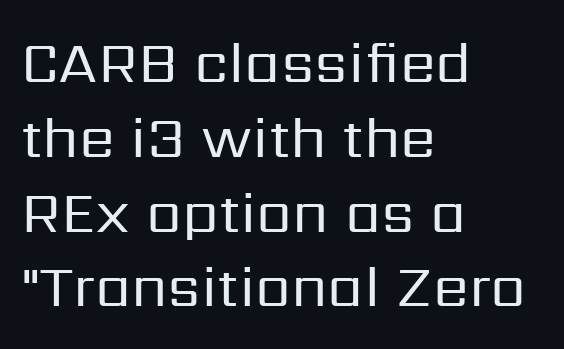
Here the glyphs are tracked normally, forming tight word shapes. The compositor pushed each line to the left boundary. To sum up the face: it is a sans, with no serifs. These lines were composed using upright roman letters.
